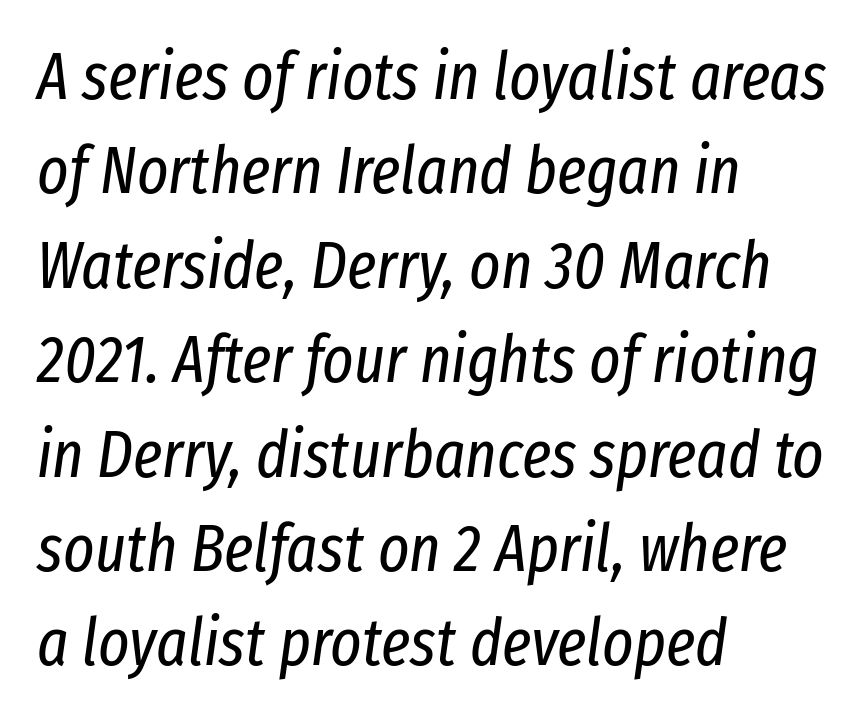
The image shows 66 px regular-weight, condensed type, italic (leaning right); set left-aligned, normal line spacing (1.43x), normal letter spacing, not underlined; low stroke contrast and a medium x-height.
